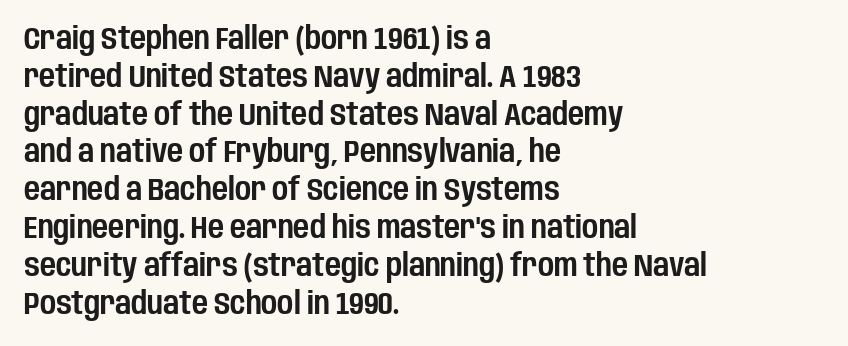
The type sits square on the baseline with zero lean. Nothing unusual about the tracking: characters are spaced as the font intends. Proportional: the letters do not fall into vertical columns. No feet cap the strokes, marking this as sans-serif type. Where is the straight margin? On the left.
